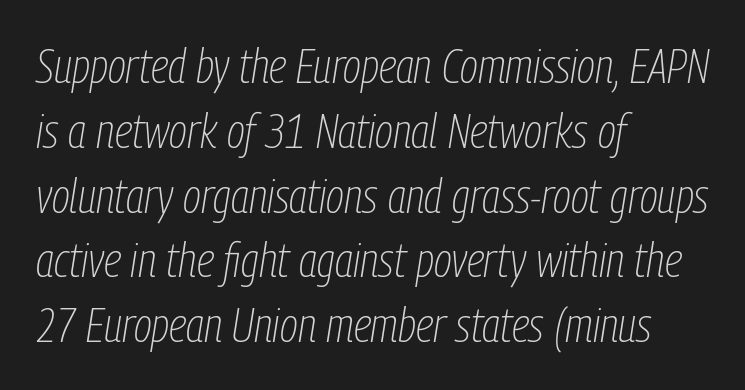
{"italic": "yes", "lean": "right", "slant_degrees": 9, "bold": "no", "weight": "thin", "width": "condensed", "stroke_contrast": "low", "x_height": "medium", "monospaced": "no", "underline": "no", "align": "left", "line_spacing": "normal", "line_spacing_ratio": 1.35, "letter_spacing": "normal", "letter_spacing_em": 0.0, "glyph_px": 48}
